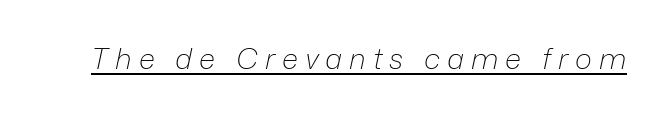
{"italic": "yes", "lean": "right", "slant_degrees": 12, "bold": "no", "weight": "light", "width": "normal", "stroke_contrast": "low", "x_height": "medium", "monospaced": "no", "underline": "yes", "letter_spacing": "wide", "letter_spacing_em": 0.24, "glyph_px": 29}
